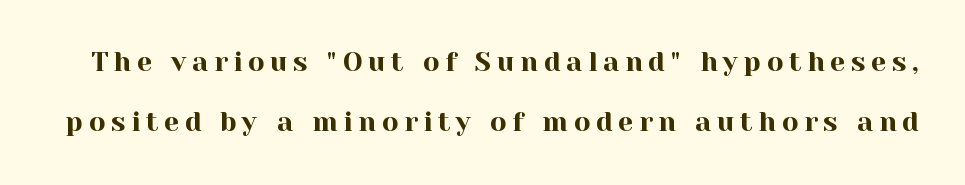
The image shows 27 px text type, upright; set loose line spacing (2.23x), unusually wide letter spacing (+0.21 em), not underlined.
